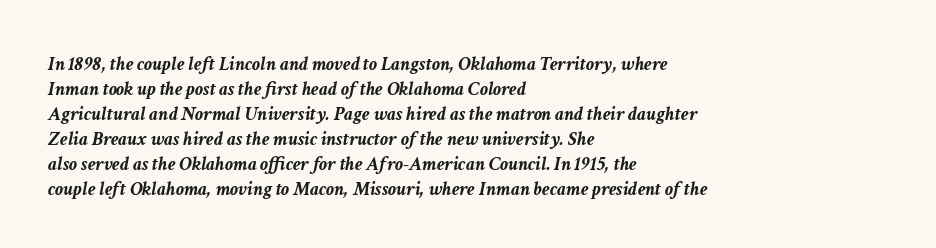
The image shows 20 px bold type, italic (leaning right); set left-aligned, normal line spacing (1.25x), normal letter spacing, not underlined.
